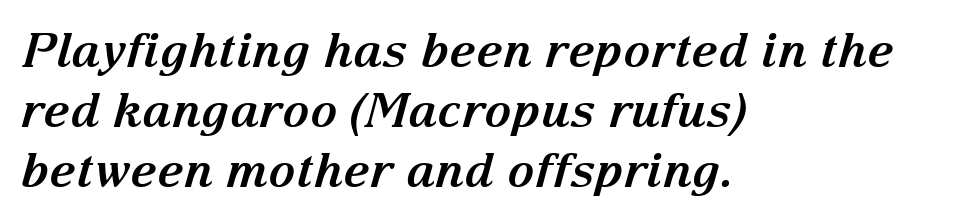
Q: Is the text bold? A: Yes.
Q: Is the text italic (slanted)? A: Yes, it leans right by about 15 degrees.
Q: Is the typeface a serif or a sans-serif typeface? A: Serif.
Q: Is the text underlined? A: No.
Q: How is the paragraph aligned? A: Left-aligned.
Q: Is the spacing between letters normal or unusually wide? A: Normal.
Q: Is the spacing between lines tight, normal or loose? A: Normal.
Q: Width (condensed, normal, or wide)? A: Normal.
Q: Stroke contrast? A: Medium.
Q: x-height? A: Medium.
Q: Monospaced? A: No.
